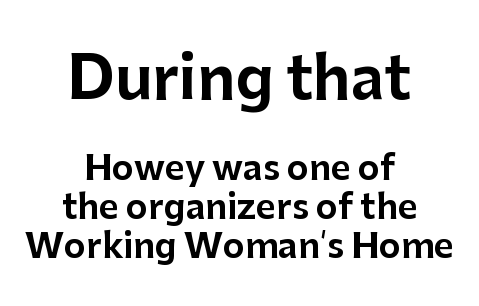
The image shows 59 px sans-serif type, upright; set centered, tight line spacing (1.14x), normal letter spacing, not underlined; the first (top) block is 1.74x larger; low stroke contrast and a medium x-height.
